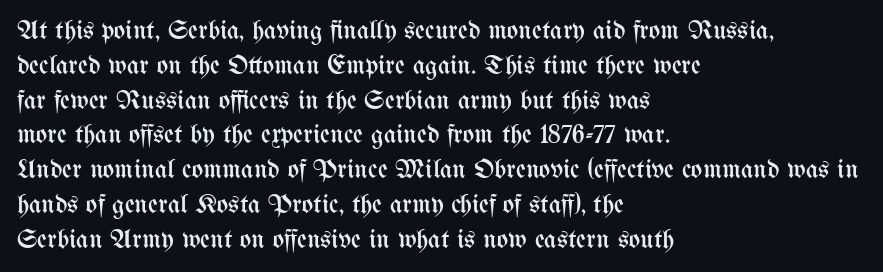
{"italic": "no", "bold": "no", "underline": "no", "align": "left", "line_spacing": "normal", "line_spacing_ratio": 1.29, "letter_spacing": "normal", "letter_spacing_em": 0.0, "glyph_px": 27}
